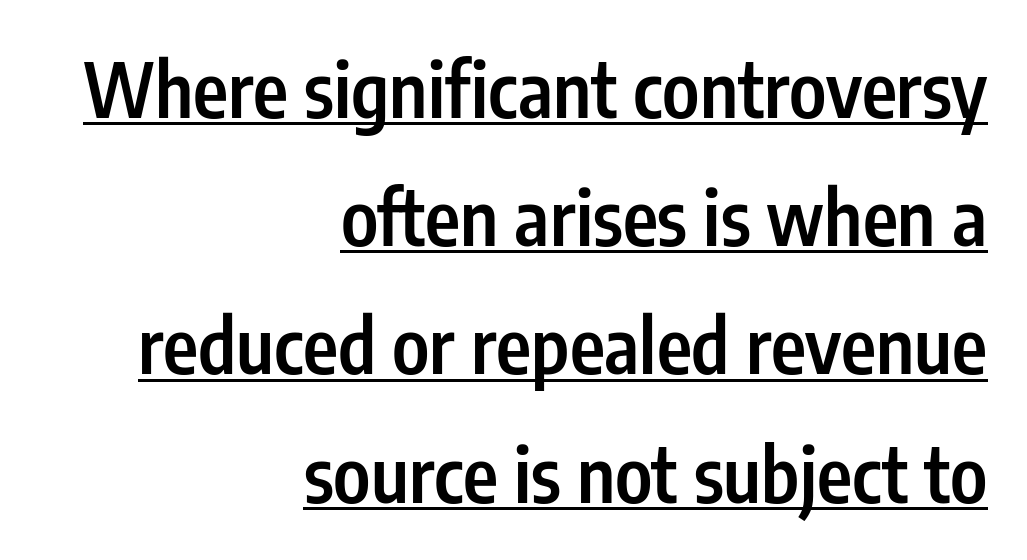
Casual observation: everything's shoved over to the right. The letters are semibold — heavier than regular but short of a full bold. This is sans-serif lettering, the kind often seen on screens and signage. Italic? Not at all — the glyphs are vertical.
